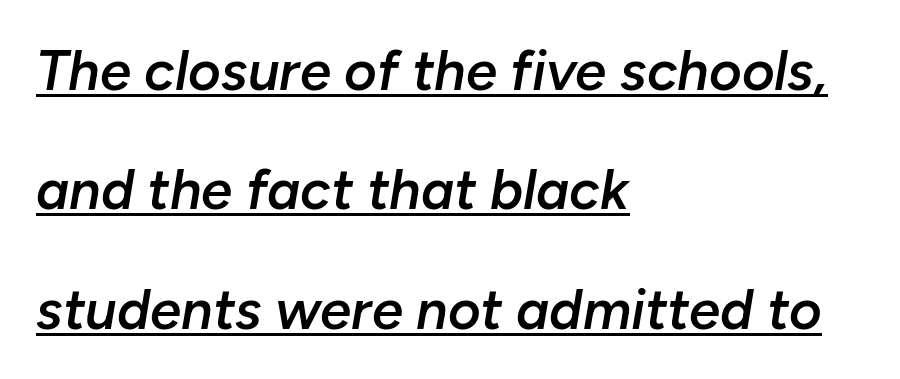
{"italic": "yes", "lean": "right", "slant_degrees": 10, "bold": "semi", "weight": "semibold", "width": "normal", "stroke_contrast": "low", "x_height": "medium", "monospaced": "no", "underline": "yes", "align": "left", "line_spacing": "loose", "line_spacing_ratio": 2.13, "letter_spacing": "normal", "letter_spacing_em": 0.0, "glyph_px": 56}
